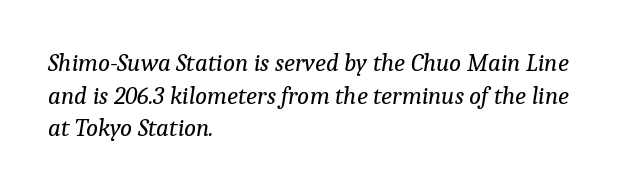
Q: Is the text bold? A: No.
Q: Is the text italic (slanted)? A: Yes, it leans right by about 9 degrees.
Q: Is the text underlined? A: No.
Q: How is the paragraph aligned? A: Left-aligned.
Q: Is the spacing between letters normal or unusually wide? A: Normal.
Q: Is the spacing between lines tight, normal or loose? A: Normal.
